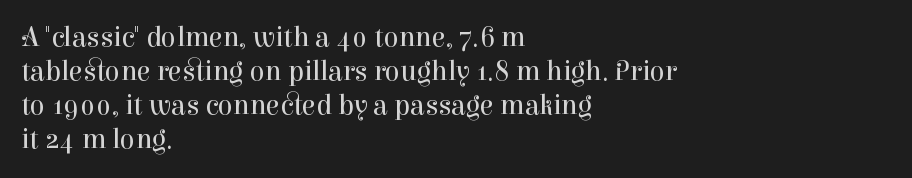
Q: Is the text bold? A: No.
Q: Is the text italic (slanted)? A: No, it is upright.
Q: Is the typeface a serif or a sans-serif typeface? A: Serif.
Q: Is the text underlined? A: No.
Q: How is the paragraph aligned? A: Left-aligned.
Q: Is the spacing between letters normal or unusually wide? A: Normal.
Q: Width (condensed, normal, or wide)? A: Normal.
Q: Stroke contrast? A: High.
Q: x-height? A: Medium.
Q: Monospaced? A: No.
